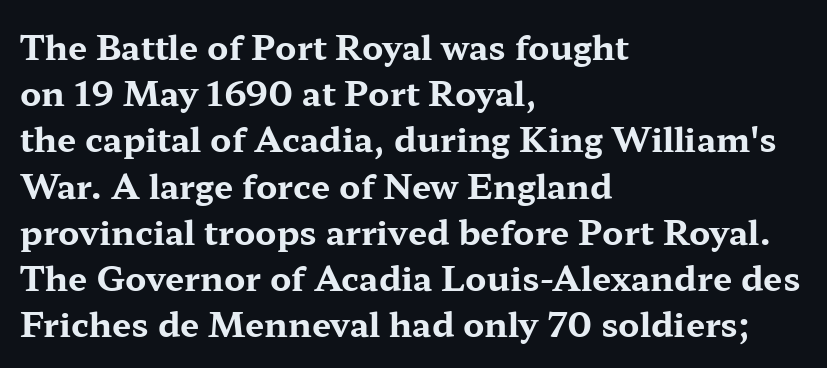
The image shows 34 px bold, wide serif type, upright; set left-aligned, normal line spacing (1.36x), normal letter spacing, not underlined; medium stroke contrast and a medium x-height.
